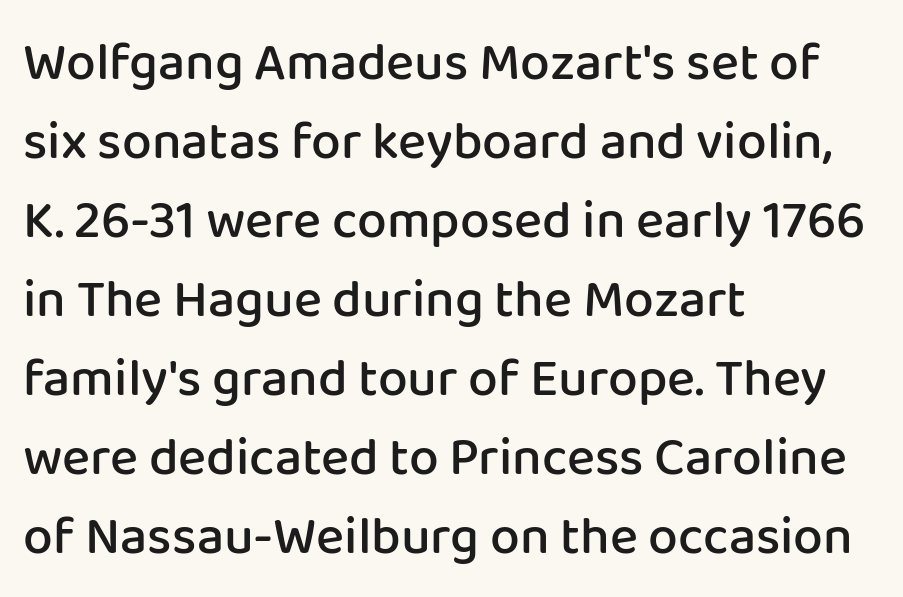
{"serif": "no", "italic": "no", "bold": "semi", "weight": "semibold", "width": "normal", "stroke_contrast": "low", "x_height": "medium", "monospaced": "no", "underline": "no", "align": "left", "line_spacing": "normal", "line_spacing_ratio": 1.49, "letter_spacing": "normal", "letter_spacing_em": 0.0, "glyph_px": 53}
